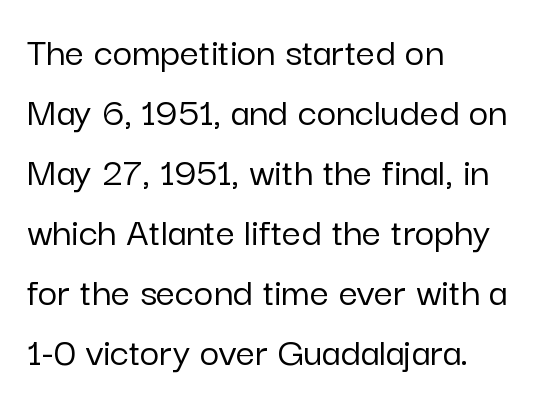
Q: Is the text italic (slanted)? A: No, it is upright.
Q: Is the typeface a serif or a sans-serif typeface? A: Sans-serif.
Q: Is the text underlined? A: No.
Q: How is the paragraph aligned? A: Left-aligned.
Q: Is the spacing between letters normal or unusually wide? A: Normal.
Q: Is the spacing between lines tight, normal or loose? A: Normal.
Q: Width (condensed, normal, or wide)? A: Normal.
Q: Stroke contrast? A: Low.
Q: x-height? A: Medium.
Q: Monospaced? A: No.
